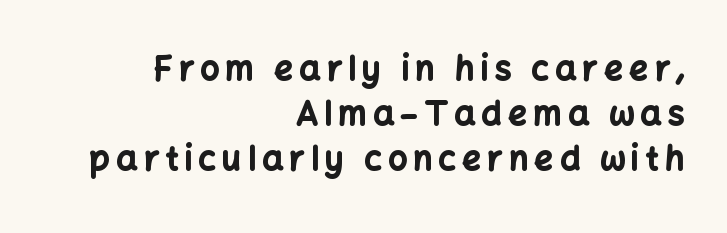
The image shows 33 px bold sans-serif type, upright; set right-aligned, normal line spacing (1.37x), not underlined; low stroke contrast and a medium x-height.
